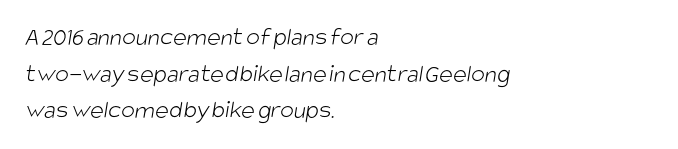
Interline gaps are of average width in this sample. The face looks like a standard text weight, possibly lighter. The line texture is even and compact thanks to regular tracking. Just letters on the line, the space beneath them empty. This sample is left-justified, so line endings fall wherever the words run out.
